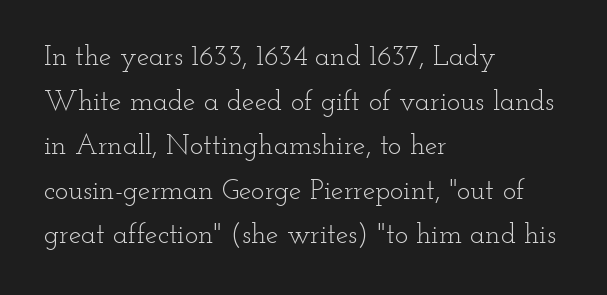
The image shows 28 px light, wide serif type, upright; set left-aligned, normal line spacing (1.59x), normal letter spacing, not underlined; low stroke contrast and a small x-height.
